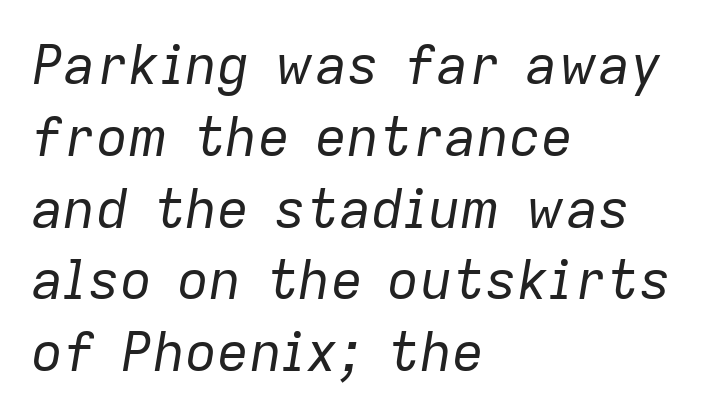
{"italic": "yes", "lean": "right", "slant_degrees": 9, "bold": "no", "weight": "regular", "width": "normal", "stroke_contrast": "low", "x_height": "medium", "monospaced": "no", "underline": "no", "align": "left", "line_spacing": "normal", "line_spacing_ratio": 1.33, "letter_spacing": "normal", "letter_spacing_em": 0.0, "glyph_px": 54}
